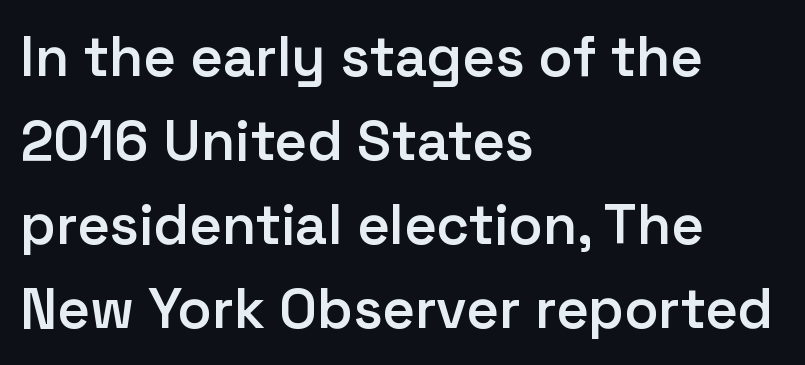
A classic flush-left, rag-right setting is used for this passage. The type family on display is of the sans-serif kind. Normally led — the rows are evenly, conventionally spaced. Each letter keeps its own natural width here, so spacing adapts to shape.
